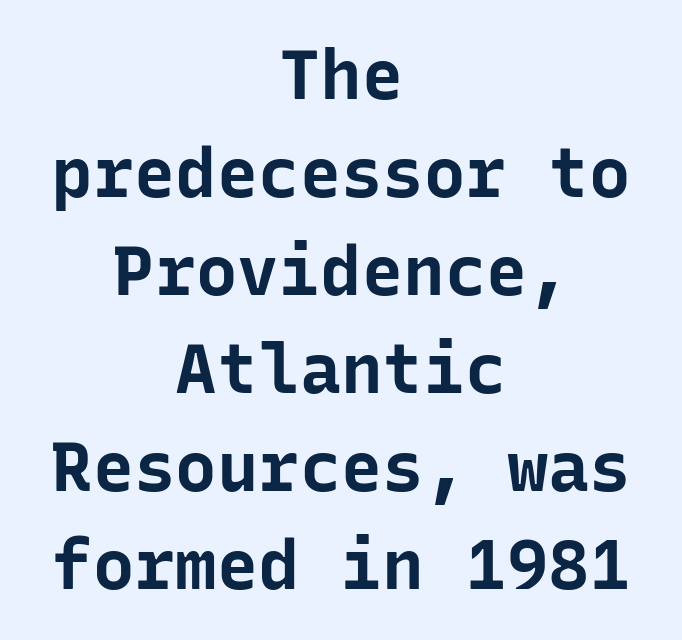
How heavy is the stroke? Heavy — this is a bold. The letters stand straight up with perfectly vertical stems. Successive baselines arrive at the customary interval. Layout note: lines centered. Words appear dense and cohesive because spacing is normal.
